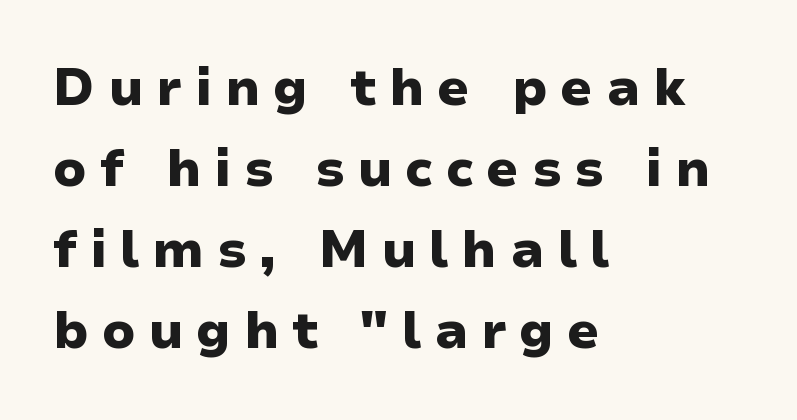
{"serif": "no", "italic": "no", "bold": "yes", "weight": "heavy", "width": "wide", "stroke_contrast": "low", "x_height": "medium", "monospaced": "no", "underline": "no", "align": "left", "line_spacing": "normal", "line_spacing_ratio": 1.59, "letter_spacing": "wide", "letter_spacing_em": 0.25, "glyph_px": 51}
